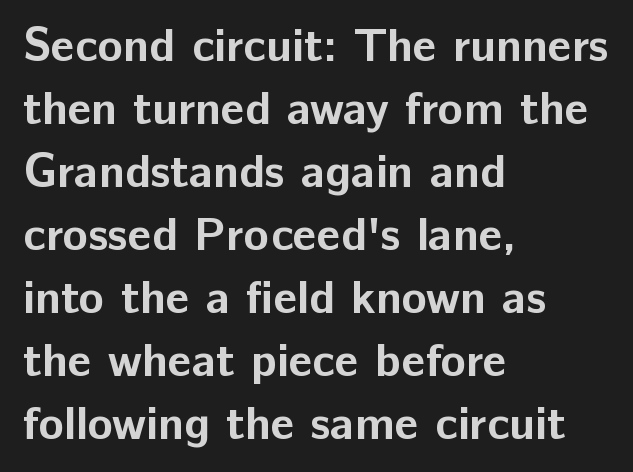
Q: Is the text bold? A: Yes.
Q: Is the text italic (slanted)? A: No, it is upright.
Q: Is the typeface a serif or a sans-serif typeface? A: Sans-serif.
Q: Is the text underlined? A: No.
Q: How is the paragraph aligned? A: Left-aligned.
Q: Is the spacing between letters normal or unusually wide? A: Normal.
Q: Is the spacing between lines tight, normal or loose? A: Normal.
Q: Width (condensed, normal, or wide)? A: Normal.
Q: Stroke contrast? A: Low.
Q: x-height? A: Medium.
Q: Monospaced? A: No.
